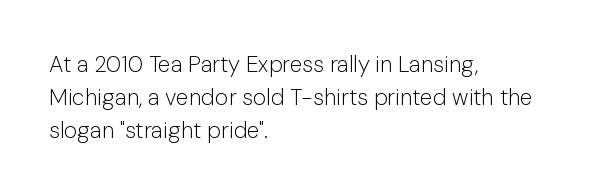
{"italic": "no", "bold": "no", "underline": "no", "align": "left", "line_spacing": "normal", "line_spacing_ratio": 1.43, "letter_spacing": "normal", "letter_spacing_em": 0.0, "glyph_px": 23}
